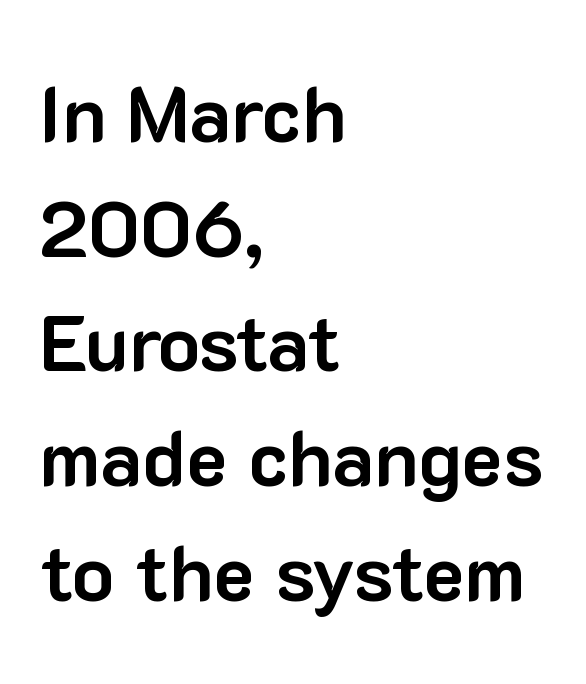
The image shows 78 px bold sans-serif type, upright; set left-aligned, normal line spacing (1.47x), normal letter spacing, not underlined; low stroke contrast and a medium x-height.
